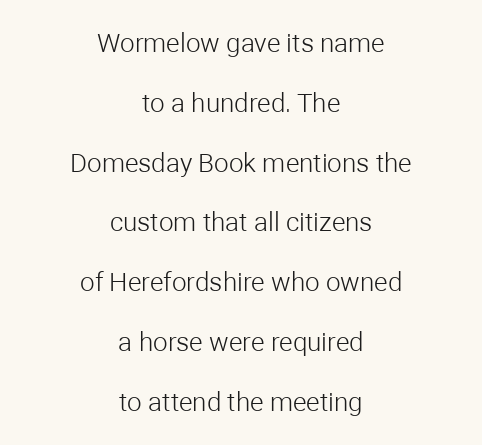
Q: Is the text bold? A: No.
Q: Is the text italic (slanted)? A: No, it is upright.
Q: Is the text underlined? A: No.
Q: How is the paragraph aligned? A: Centered.
Q: Is the spacing between letters normal or unusually wide? A: Normal.
Q: Is the spacing between lines tight, normal or loose? A: Loose.
